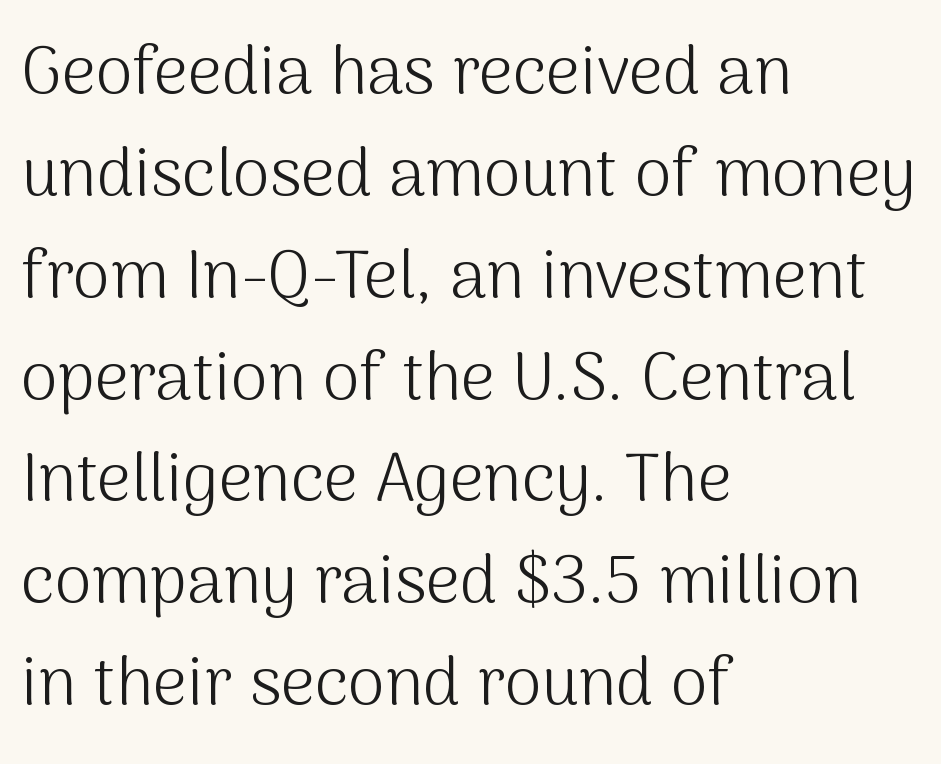
The image shows 67 px light sans-serif type, upright; set left-aligned, normal line spacing (1.52x), normal letter spacing, not underlined; medium stroke contrast and a medium x-height.
